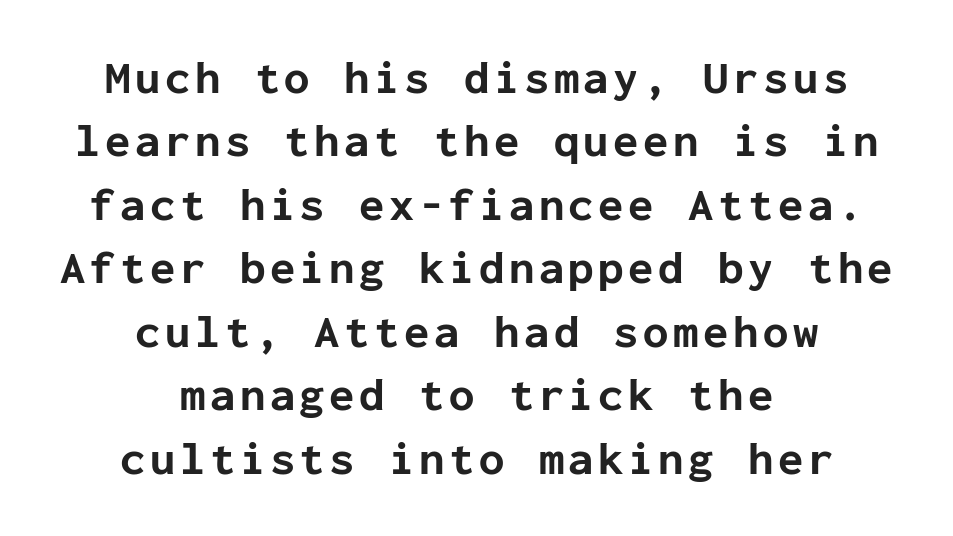
Do the letters lean? They stand straight. Typeset on center — no edge is straight. The characters look thick and weighty, a clear bold. The lines sit at an ordinary, default distance from one another.
